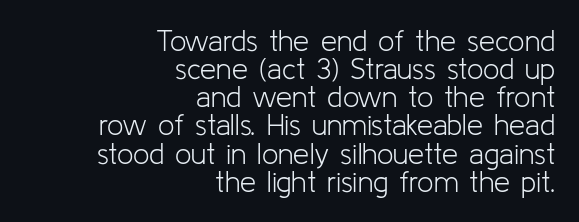
{"serif": "no", "italic": "no", "bold": "no", "weight": "light", "width": "normal", "stroke_contrast": "low", "x_height": "medium", "monospaced": "no", "underline": "no", "align": "right", "line_spacing": "tight", "line_spacing_ratio": 0.97, "letter_spacing": "normal", "letter_spacing_em": 0.0, "glyph_px": 29}
